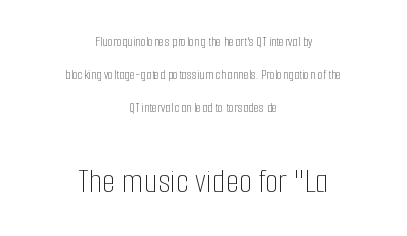
{"italic": "no", "bold": "no", "weight": "thin", "width": "condensed", "stroke_contrast": "low", "x_height": "medium", "monospaced": "no", "underline": "no", "align": "center", "line_spacing": "loose", "line_spacing_ratio": 2.35, "letter_spacing": "normal", "letter_spacing_em": 0.0, "larger_block": "second", "size_ratio": 2.5, "glyph_px": 35}
